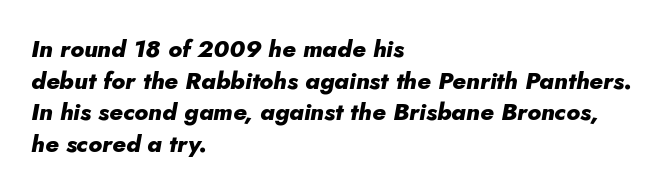
{"italic": "yes", "lean": "right", "slant_degrees": 10, "bold": "yes", "underline": "no", "align": "left", "line_spacing": "normal", "line_spacing_ratio": 1.32, "letter_spacing": "normal", "letter_spacing_em": 0.0, "glyph_px": 24}
